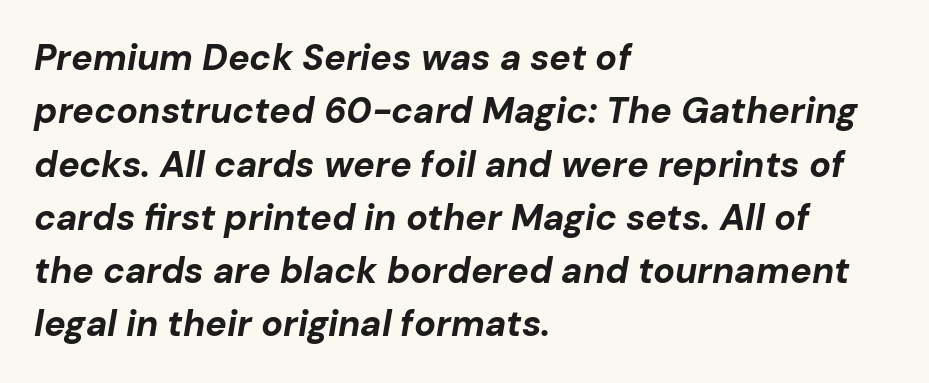
Q: Is the text bold? A: Yes.
Q: Is the text italic (slanted)? A: Yes, it leans right by about 10 degrees.
Q: Is the text underlined? A: No.
Q: How is the paragraph aligned? A: Left-aligned.
Q: Is the spacing between letters normal or unusually wide? A: Normal.
Q: Is the spacing between lines tight, normal or loose? A: Normal.
Q: Width (condensed, normal, or wide)? A: Normal.
Q: Stroke contrast? A: Low.
Q: x-height? A: Medium.
Q: Monospaced? A: No.
